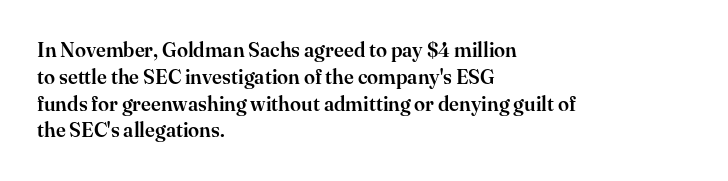
{"italic": "no", "underline": "no", "align": "left", "line_spacing": "normal", "line_spacing_ratio": 1.34, "letter_spacing": "normal", "letter_spacing_em": 0.0, "glyph_px": 20}
